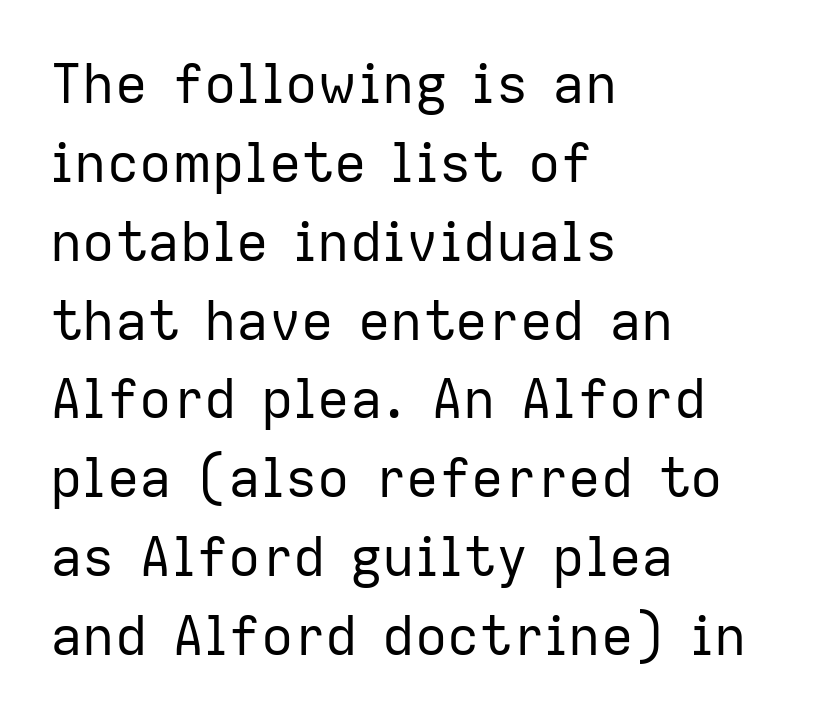
Q: Is the text bold? A: No.
Q: Is the text italic (slanted)? A: No, it is upright.
Q: Is the typeface a serif or a sans-serif typeface? A: Sans-serif.
Q: Is the text underlined? A: No.
Q: How is the paragraph aligned? A: Left-aligned.
Q: Is the spacing between letters normal or unusually wide? A: Normal.
Q: Is the spacing between lines tight, normal or loose? A: Normal.
Q: Width (condensed, normal, or wide)? A: Normal.
Q: Stroke contrast? A: Low.
Q: x-height? A: Medium.
Q: Monospaced? A: No.
